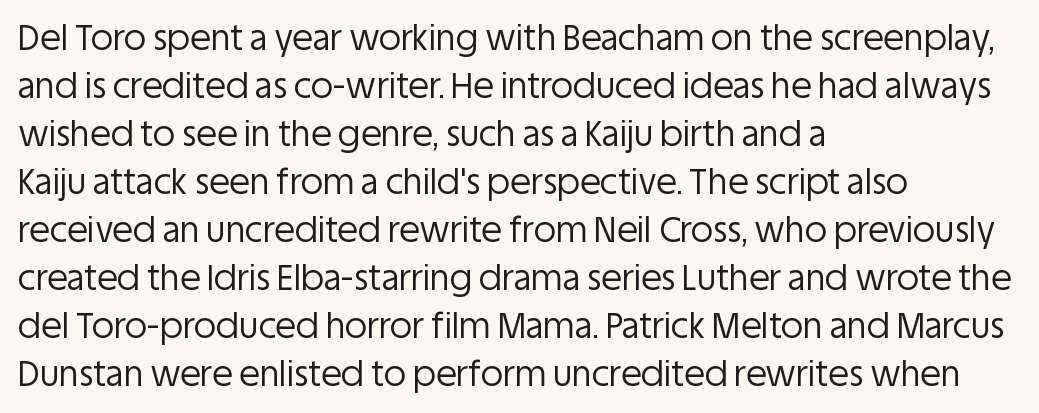
The image shows 34 px regular-weight sans-serif type, upright; set left-aligned, normal line spacing (1.41x), normal letter spacing, not underlined; low stroke contrast and a large x-height.
